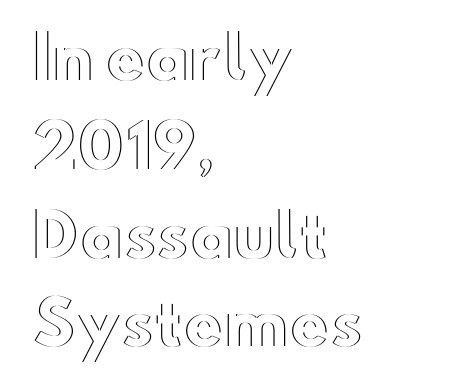
Is this a fixed-width face? No — the glyphs have proportional, varying widths. Words appear dense and cohesive because spacing is normal. The designer left line spacing at the default. Unmarked baselines from the first word to the last. You can tell it's not italic because the verticals are truly vertical. The text block is weighted toward the left margin, trailing off unevenly rightward.
